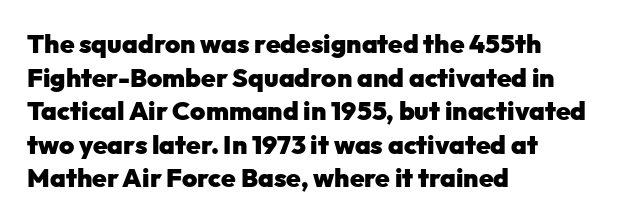
Q: Is the text bold? A: Yes.
Q: Is the text italic (slanted)? A: No, it is upright.
Q: Is the text underlined? A: No.
Q: How is the paragraph aligned? A: Left-aligned.
Q: Is the spacing between letters normal or unusually wide? A: Normal.
Q: Is the spacing between lines tight, normal or loose? A: Normal.
